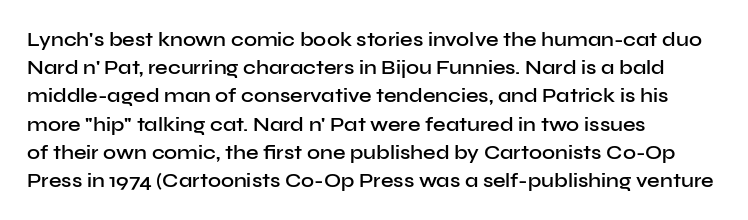
Q: Is the text bold? A: Semi-bold.
Q: Is the text italic (slanted)? A: No, it is upright.
Q: Is the text underlined? A: No.
Q: How is the paragraph aligned? A: Left-aligned.
Q: Is the spacing between letters normal or unusually wide? A: Normal.
Q: Is the spacing between lines tight, normal or loose? A: Normal.
